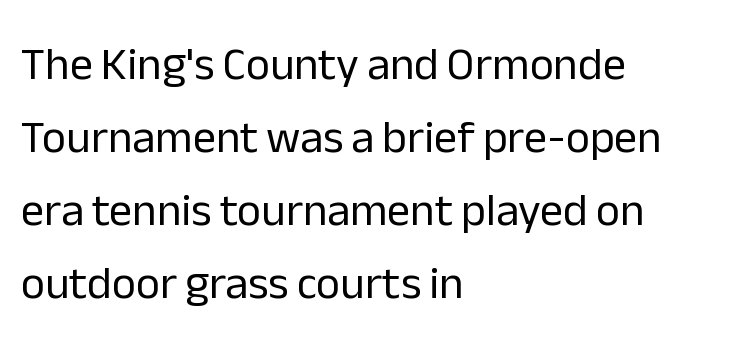
The image shows 46 px regular-weight sans-serif type, upright; set left-aligned, normal line spacing (1.59x), normal letter spacing, not underlined; low stroke contrast and a medium x-height.
